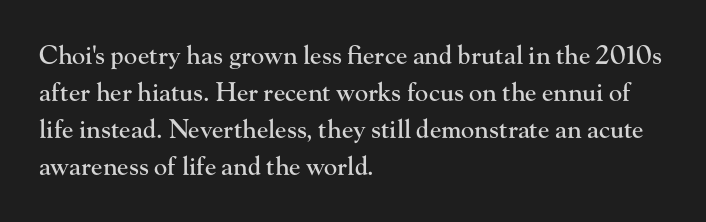
Q: Is the text italic (slanted)? A: No, it is upright.
Q: Is the text underlined? A: No.
Q: How is the paragraph aligned? A: Left-aligned.
Q: Is the spacing between letters normal or unusually wide? A: Normal.
Q: Is the spacing between lines tight, normal or loose? A: Normal.
